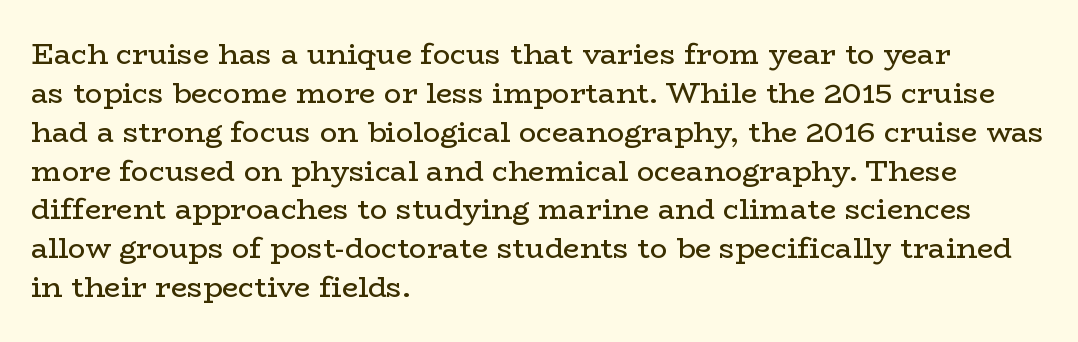
Q: Is the text bold? A: No.
Q: Is the text italic (slanted)? A: No, it is upright.
Q: Is the typeface a serif or a sans-serif typeface? A: Serif.
Q: Is the text underlined? A: No.
Q: How is the paragraph aligned? A: Left-aligned.
Q: Is the spacing between letters normal or unusually wide? A: Normal.
Q: Is the spacing between lines tight, normal or loose? A: Normal.
Q: Width (condensed, normal, or wide)? A: Wide.
Q: Stroke contrast? A: Low.
Q: x-height? A: Medium.
Q: Monospaced? A: No.
